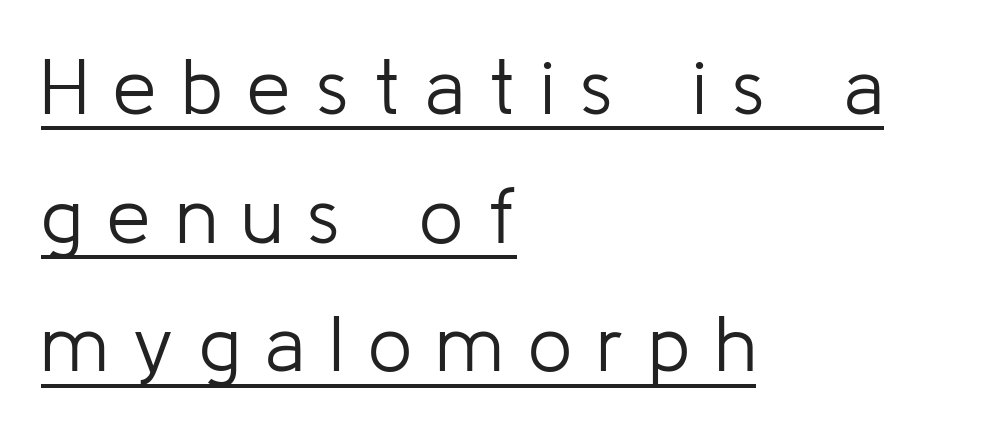
The image shows 78 px light sans-serif type, upright; set left-aligned, normal line spacing (1.65x), unusually wide letter spacing (+0.32 em), underlined; low stroke contrast and a medium x-height.
